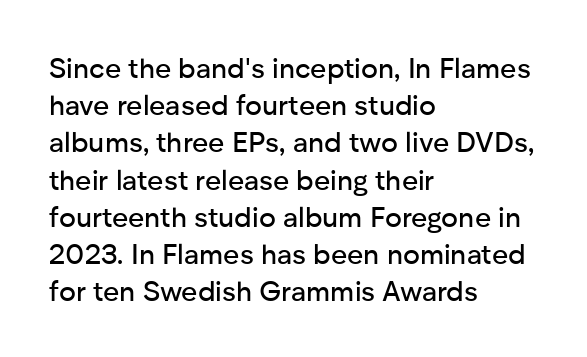
Letterform terminals end flat and unadorned throughout the passage. Upright lettering throughout. A typesetter would call this proportional, since set widths differ per character. Letter spacing: default. The block of text has a typical density, with ordinary space between rows.
